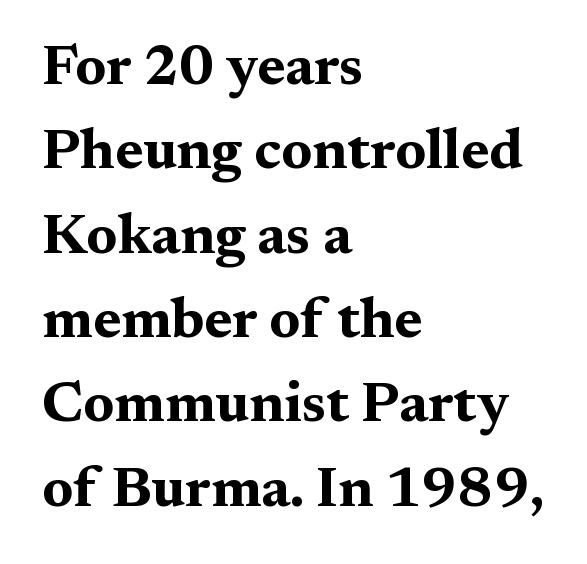
Words float on clear page, feet unadorned. This sample uses plain, unmodified letter spacing. The characters look thick and weighty, a clear bold. Typographically, this falls in the serif category.
